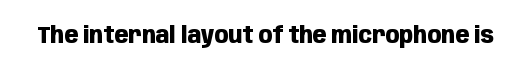
{"italic": "no", "bold": "yes", "underline": "no", "letter_spacing": "normal", "letter_spacing_em": 0.0, "glyph_px": 23}
